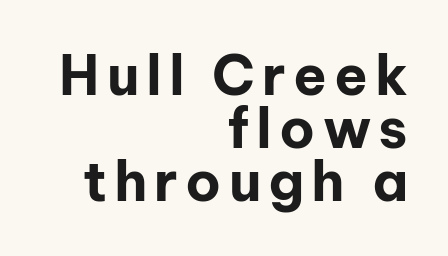
Q: Is the text bold? A: Yes.
Q: Is the text italic (slanted)? A: No, it is upright.
Q: Is the typeface a serif or a sans-serif typeface? A: Sans-serif.
Q: Is the text underlined? A: No.
Q: How is the paragraph aligned? A: Right-aligned.
Q: Is the spacing between lines tight, normal or loose? A: Tight.
Q: Width (condensed, normal, or wide)? A: Normal.
Q: Stroke contrast? A: Low.
Q: x-height? A: Medium.
Q: Monospaced? A: No.
